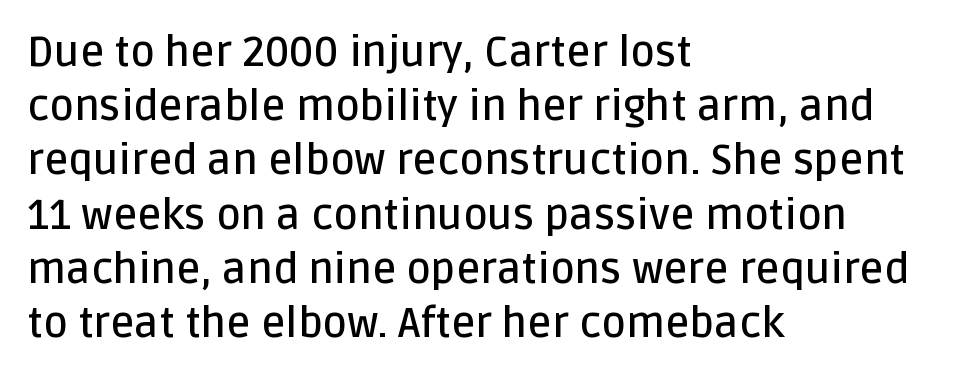
{"serif": "no", "italic": "no", "bold": "semi", "weight": "semibold", "width": "normal", "stroke_contrast": "low", "x_height": "large", "monospaced": "no", "underline": "no", "align": "left", "line_spacing": "normal", "line_spacing_ratio": 1.29, "letter_spacing": "normal", "letter_spacing_em": 0.0, "glyph_px": 42}
